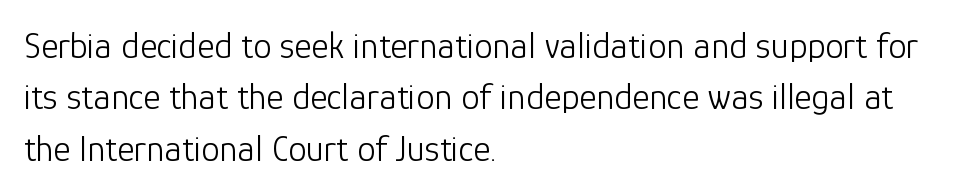
{"serif": "no", "italic": "no", "bold": "no", "weight": "light", "width": "normal", "stroke_contrast": "low", "x_height": "medium", "monospaced": "no", "underline": "no", "align": "left", "line_spacing": "normal", "line_spacing_ratio": 1.39, "letter_spacing": "normal", "letter_spacing_em": 0.0, "glyph_px": 37}
